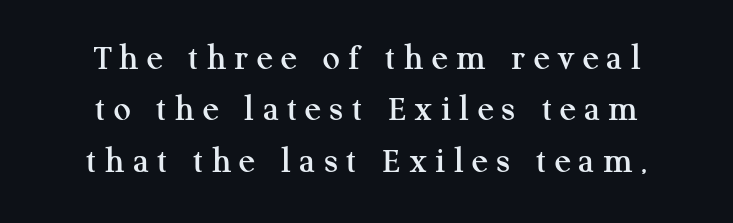
{"serif": "yes", "italic": "no", "width": "normal", "stroke_contrast": "medium", "x_height": "medium", "monospaced": "no", "underline": "no", "align": "center", "line_spacing": "normal", "line_spacing_ratio": 1.35, "letter_spacing": "wide", "letter_spacing_em": 0.22, "glyph_px": 38}
